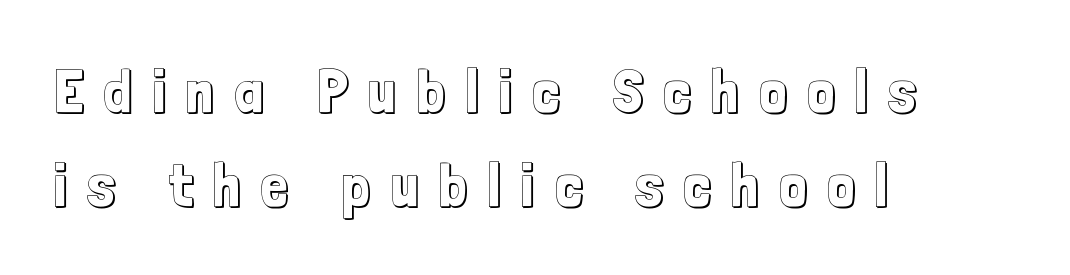
{"italic": "no", "width": "condensed", "x_height": "medium", "monospaced": "no", "underline": "no", "align": "left", "line_spacing": "normal", "line_spacing_ratio": 1.54, "letter_spacing": "wide", "letter_spacing_em": 0.34, "glyph_px": 61}
